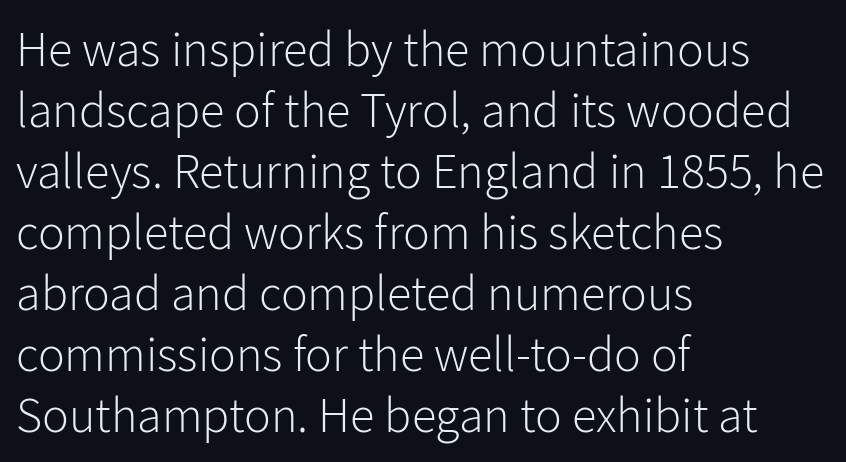
Every row of glyphs begins at an identical x-position on the left. Note the varied advance widths — an 'i' is clearly narrower than an 'm'. It's the straight-up-and-down kind of type. The area under the type is left untouched. These lines are composed in type without serifs.
